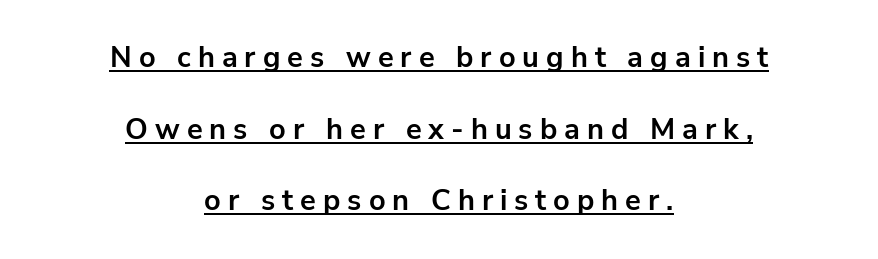
The typesetter has applied underlining to the passage shown. The face used here is proportionally spaced, like ordinary book or web type. The designer dialed line spacing up above the default. A typesetter would call this heavily tracked-out type. Type style note: lacks serifs. If you drew a line through each stem, it would be perfectly vertical.
